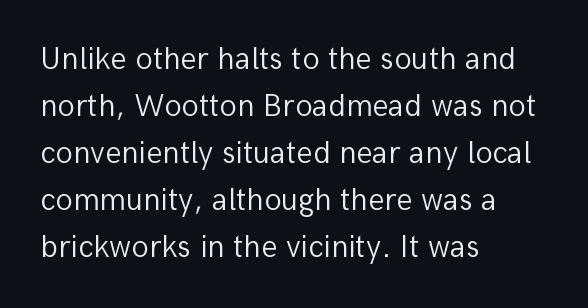
Vertical strokes here are truly vertical. Students, note that the glyphs here touch the page at normal intervals. The rendering uses natural spacing where letterforms have individual widths. Quick note: underline off. Letterform terminals end flat and unadorned throughout the passage.
